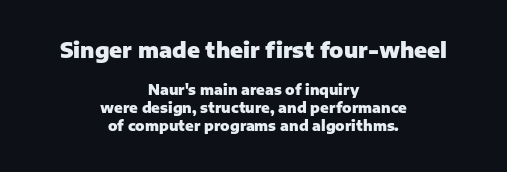
{"italic": "no", "bold": "yes", "underline": "no", "align": "center", "line_spacing": "normal", "line_spacing_ratio": 1.3, "letter_spacing": "normal", "letter_spacing_em": 0.0, "larger_block": "first", "size_ratio": 1.5, "glyph_px": 21}
